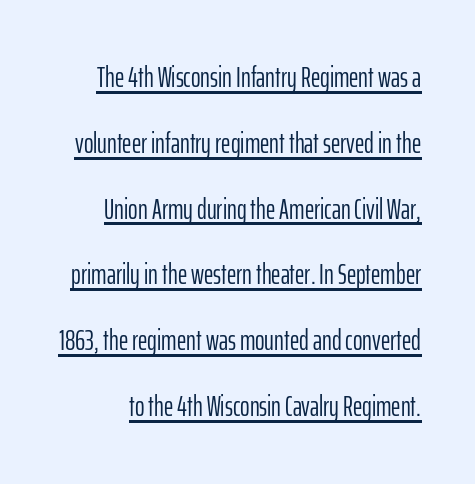
The image shows 29 px light, condensed sans-serif type, upright; set loose line spacing (2.27x), normal letter spacing, underlined; low stroke contrast and a medium x-height.
